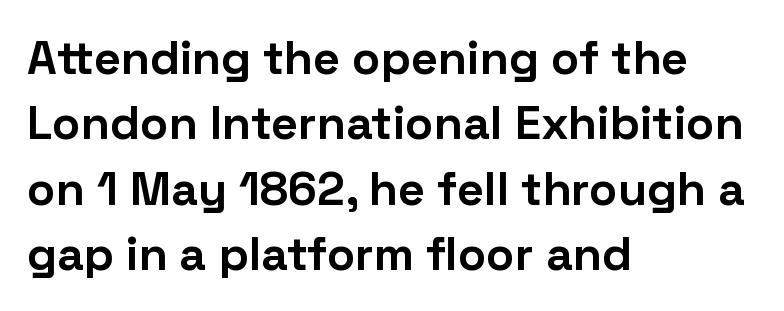
The image shows 47 px bold sans-serif type, upright; set left-aligned, normal line spacing (1.39x), normal letter spacing, not underlined; low stroke contrast and a medium x-height.
